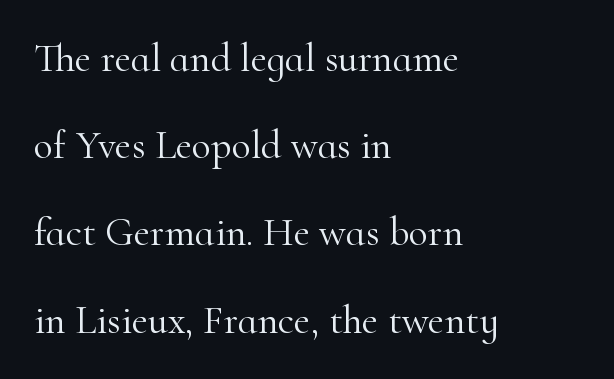
Q: Is the text bold? A: No.
Q: Is the text italic (slanted)? A: No, it is upright.
Q: Is the typeface a serif or a sans-serif typeface? A: Serif.
Q: Is the text underlined? A: No.
Q: How is the paragraph aligned? A: Left-aligned.
Q: Is the spacing between letters normal or unusually wide? A: Normal.
Q: Is the spacing between lines tight, normal or loose? A: Loose.
Q: Width (condensed, normal, or wide)? A: Normal.
Q: Stroke contrast? A: High.
Q: x-height? A: Small.
Q: Monospaced? A: No.
